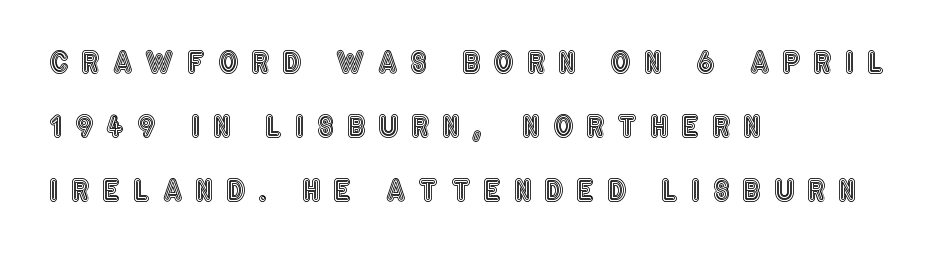
Each letter keeps its own natural width here, so spacing adapts to shape. Summary of vertical rhythm: relaxed, with wide interline spacing. Quick note: not italic, upright. Just letters on the line, the space beneath them empty. Short note: letters widely spaced. These lines stack with their left ends in a neat column.
